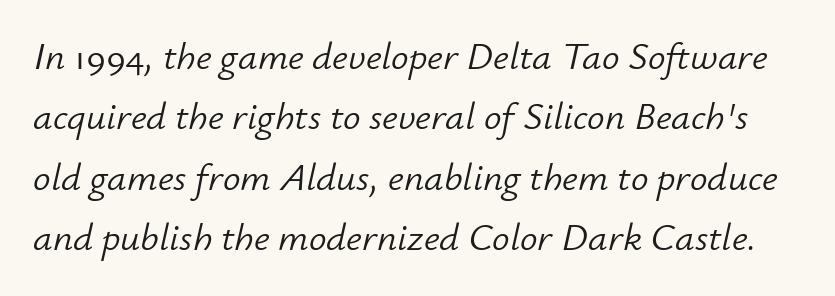
The image shows 39 px light type, italic (leaning right); set normal line spacing (1.55x), normal letter spacing, not underlined; low stroke contrast and a small x-height.
